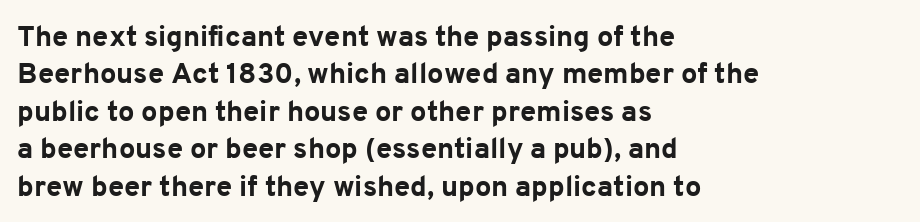
Reading down the block, your eye returns to a fixed left position each line. Vertically, the passage feels balanced, rows spaced as you'd expect. Character widths vary here, with narrow letters taking less room than wide ones. These lines keep a tight, regular rhythm from letter to letter. The typeface chosen for these lines omits serifs. Decoration check: the copy has no underline.
